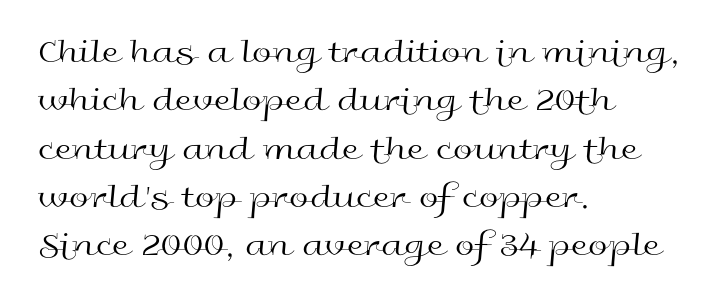
Q: Is the text bold? A: No.
Q: Is the text italic (slanted)? A: No, it is upright.
Q: Is the typeface a serif or a sans-serif typeface? A: Sans-serif.
Q: Is the text underlined? A: No.
Q: How is the paragraph aligned? A: Left-aligned.
Q: Is the spacing between letters normal or unusually wide? A: Normal.
Q: Is the spacing between lines tight, normal or loose? A: Normal.
Q: Width (condensed, normal, or wide)? A: Wide.
Q: x-height? A: Medium.
Q: Monospaced? A: No.
